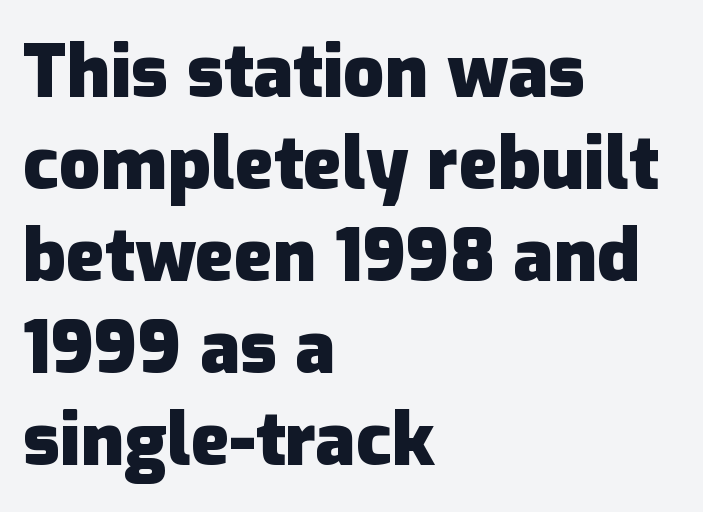
The image shows 73 px heavy sans-serif type, upright; set left-aligned, normal line spacing (1.26x), normal letter spacing, not underlined; low stroke contrast and a medium x-height.
